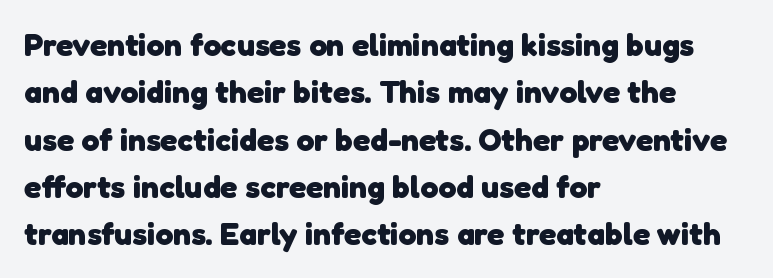
The image shows 32 px heavy sans-serif type; set left-aligned, normal line spacing (1.48x), normal letter spacing, not underlined; low stroke contrast and a medium x-height.
